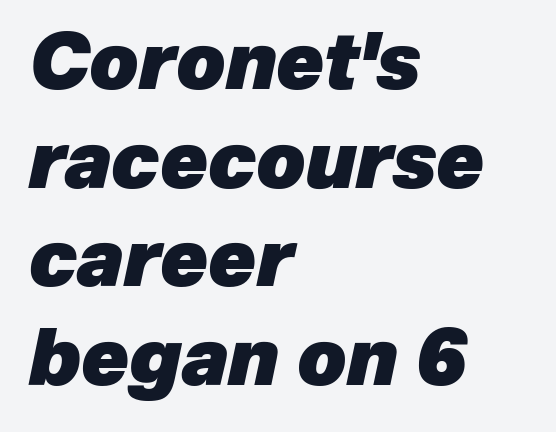
Set as a true bold cut, around the 700 mark. The passage shown is not underscored anywhere. These lines are set flush left with a ragged right edge. Looks like regular typesetting: each glyph gets only the width it needs. Caption: standard tracking, unaltered. How would I describe the line gaps? Plain and ordinary.
